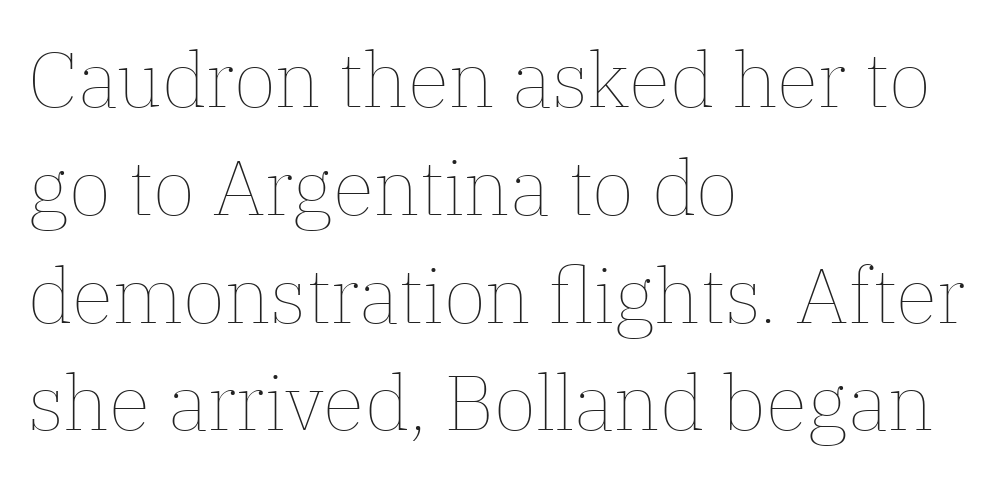
You could not count columns in this text — the font is proportionally spaced. The zone under the glyphs is completely vacant. The gaps between neighbouring characters are ordinary and unremarkable. Reading down the column, the eye jumps a familiar distance to each next line.
